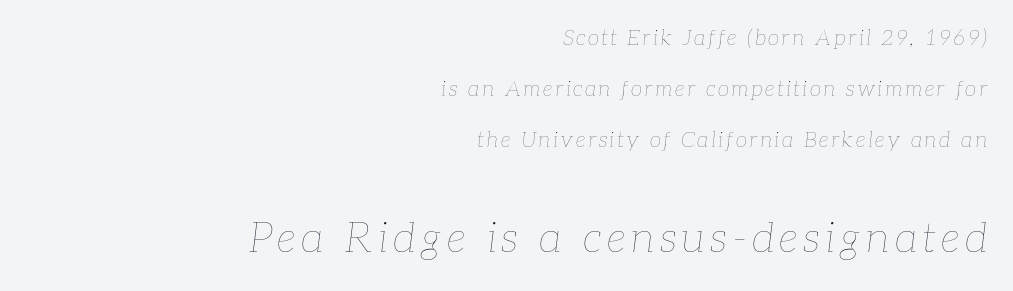
{"italic": "yes", "lean": "right", "slant_degrees": 7, "bold": "no", "weight": "thin", "width": "normal", "stroke_contrast": "low", "x_height": "medium", "monospaced": "no", "underline": "no", "align": "right", "line_spacing": "loose", "line_spacing_ratio": 2.43, "larger_block": "second", "size_ratio": 2.0, "glyph_px": 42}
